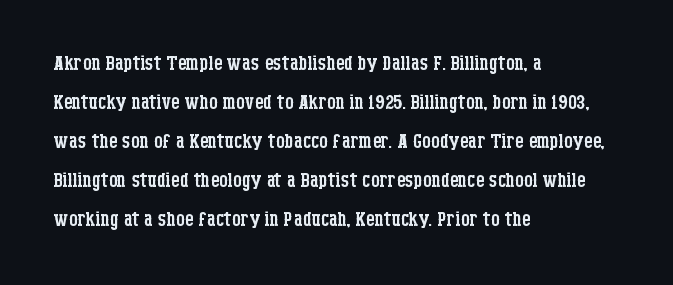
Q: Is the text bold? A: No.
Q: Is the text italic (slanted)? A: No, it is upright.
Q: Is the text underlined? A: No.
Q: How is the paragraph aligned? A: Left-aligned.
Q: Is the spacing between letters normal or unusually wide? A: Normal.
Q: Is the spacing between lines tight, normal or loose? A: Normal.
